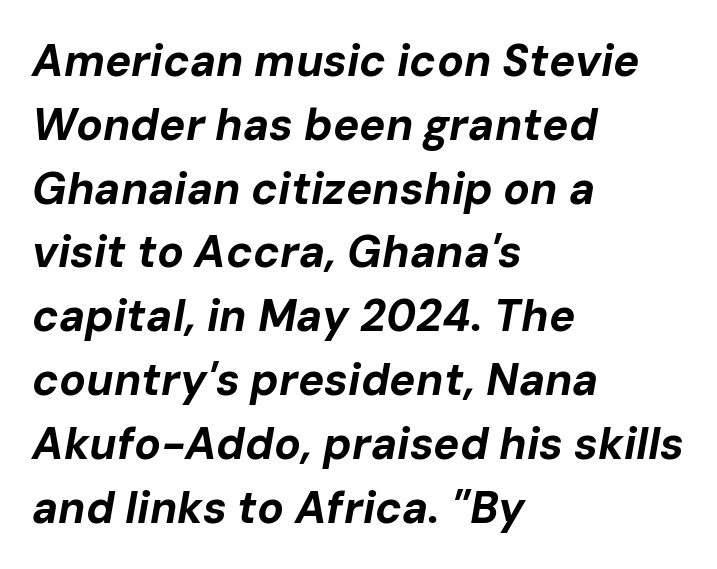
The zone under the glyphs is completely vacant. Characters are canted at an angle relative to the baseline's perpendicular. Compared with an ordinary text face, these strokes are far heavier — a full bold. Leading: standard. Notice how the passage keeps a crisp vertical edge on the left only. The letters sit at their default tracking, neither squeezed nor spread.
